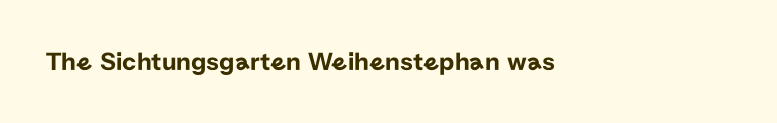
{"italic": "no", "underline": "no", "align": "left", "letter_spacing": "normal", "letter_spacing_em": 0.0, "glyph_px": 26}
